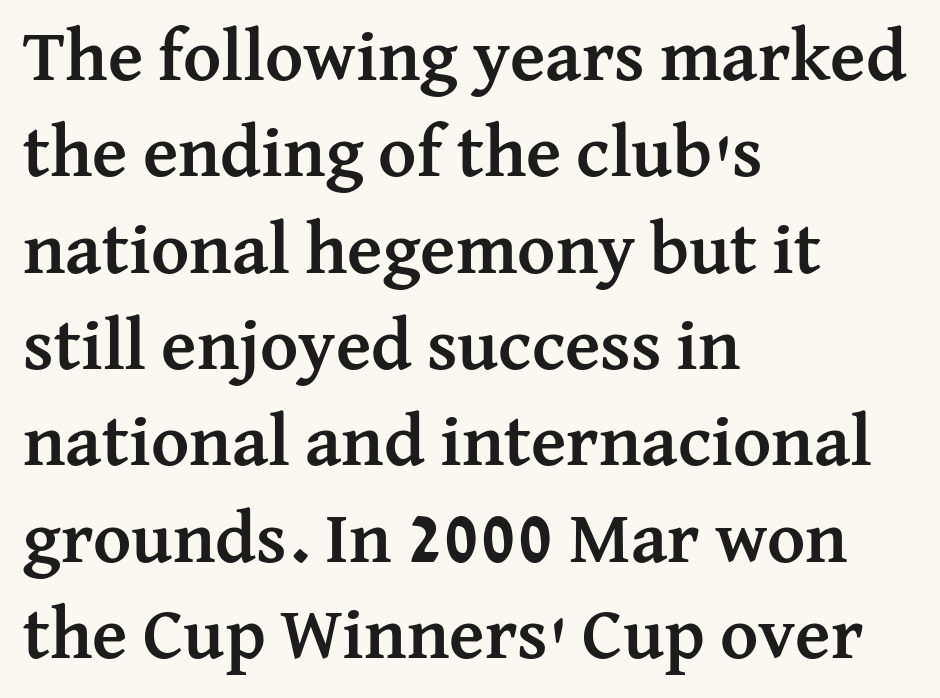
{"serif": "yes", "italic": "no", "bold": "yes", "weight": "semibold", "width": "normal", "stroke_contrast": "medium", "x_height": "medium", "monospaced": "no", "underline": "no", "align": "left", "line_spacing": "normal", "line_spacing_ratio": 1.32, "letter_spacing": "normal", "letter_spacing_em": 0.0, "glyph_px": 73}
